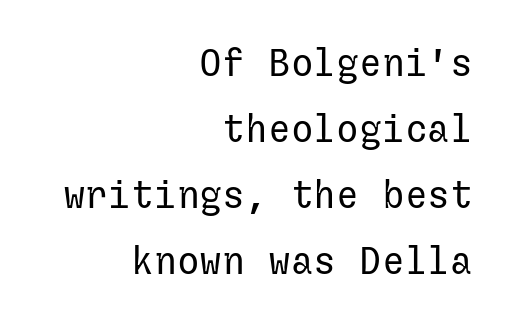
Q: Is the text bold? A: No.
Q: Is the text italic (slanted)? A: No, it is upright.
Q: Is the typeface a serif or a sans-serif typeface? A: Sans-serif.
Q: Is the text underlined? A: No.
Q: How is the paragraph aligned? A: Right-aligned.
Q: Is the spacing between letters normal or unusually wide? A: Normal.
Q: Width (condensed, normal, or wide)? A: Normal.
Q: Stroke contrast? A: Low.
Q: x-height? A: Medium.
